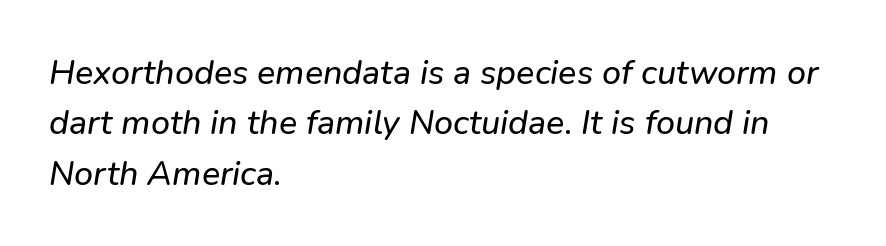
The image shows 34 px text type, italic (leaning right); set left-aligned, normal line spacing (1.48x), normal letter spacing, not underlined; low stroke contrast and a medium x-height.
